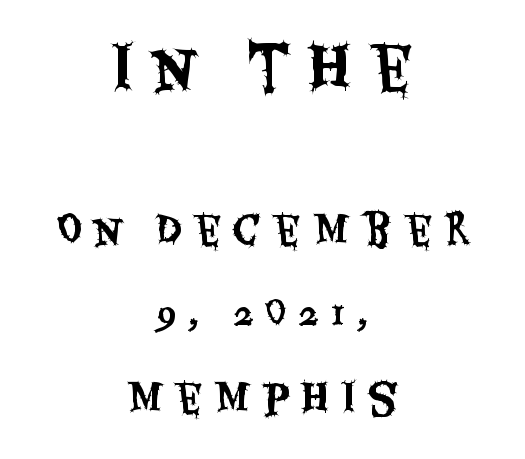
The image shows 59 px condensed sans-serif type, upright; set centered, loose line spacing (2.16x), unusually wide letter spacing (+0.28 em), not underlined; the first (top) block is 1.51x larger; medium stroke contrast and a large x-height.
